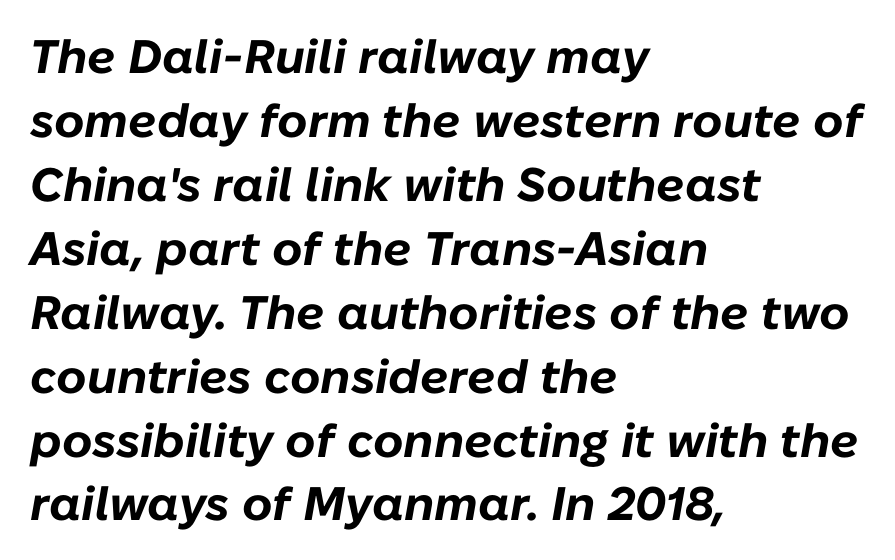
Q: Is the text bold? A: Yes.
Q: Is the text italic (slanted)? A: Yes, it leans right by about 10 degrees.
Q: Is the text underlined? A: No.
Q: How is the paragraph aligned? A: Left-aligned.
Q: Is the spacing between letters normal or unusually wide? A: Normal.
Q: Is the spacing between lines tight, normal or loose? A: Normal.
Q: Width (condensed, normal, or wide)? A: Normal.
Q: Stroke contrast? A: Low.
Q: x-height? A: Medium.
Q: Monospaced? A: No.
